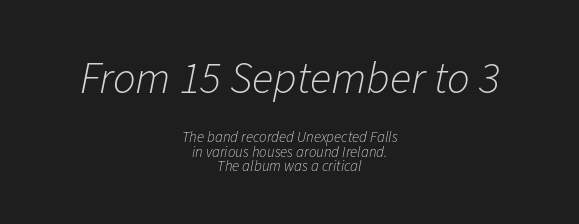
The type is set solid horizontally, with unmodified tracking. Where is the straight margin? There isn't one; the lines are centered. Underline: absent. The block sitting higher on the canvas is the one with enlarged characters. No heavy texture on the line: the type isn't bold.
